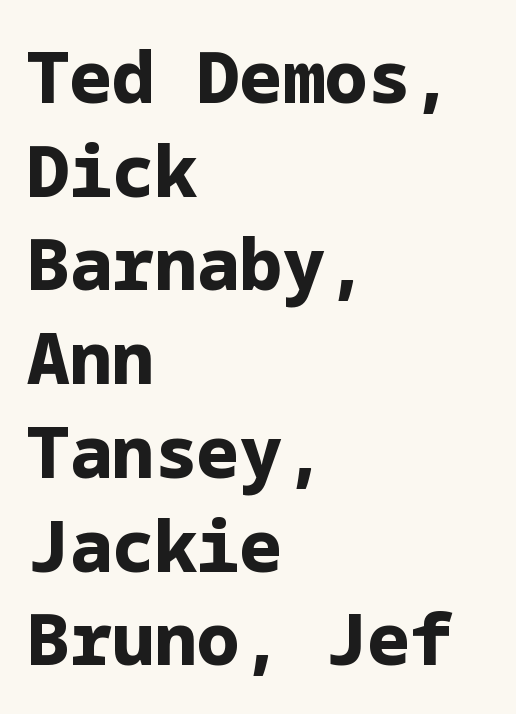
The image shows 71 px bold sans-serif type, upright; set left-aligned, normal line spacing (1.32x), normal letter spacing, not underlined; low stroke contrast and a medium x-height.
